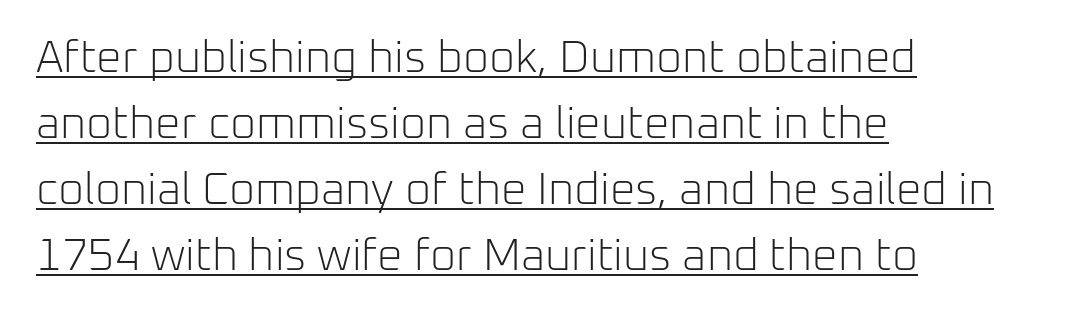
{"serif": "no", "italic": "no", "bold": "no", "weight": "light", "width": "normal", "stroke_contrast": "low", "x_height": "medium", "monospaced": "no", "underline": "yes", "align": "left", "line_spacing": "normal", "line_spacing_ratio": 1.47, "letter_spacing": "normal", "letter_spacing_em": 0.0, "glyph_px": 45}
